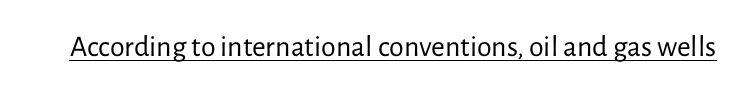
Q: Is the text bold? A: No.
Q: Is the text italic (slanted)? A: No, it is upright.
Q: Is the typeface a serif or a sans-serif typeface? A: Sans-serif.
Q: Is the text underlined? A: Yes.
Q: Is the spacing between letters normal or unusually wide? A: Normal.
Q: Width (condensed, normal, or wide)? A: Normal.
Q: Stroke contrast? A: Low.
Q: x-height? A: Medium.
Q: Monospaced? A: No.
